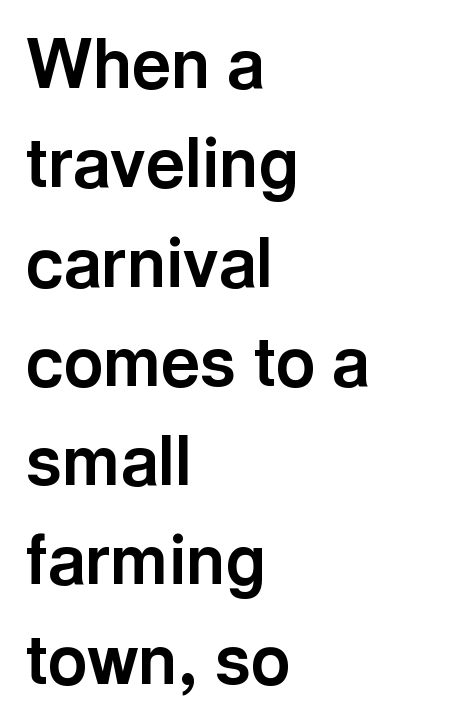
Q: Is the text bold? A: Yes.
Q: Is the text italic (slanted)? A: No, it is upright.
Q: Is the typeface a serif or a sans-serif typeface? A: Sans-serif.
Q: Is the text underlined? A: No.
Q: How is the paragraph aligned? A: Left-aligned.
Q: Is the spacing between letters normal or unusually wide? A: Normal.
Q: Is the spacing between lines tight, normal or loose? A: Normal.
Q: Width (condensed, normal, or wide)? A: Normal.
Q: x-height? A: Medium.
Q: Monospaced? A: No.
